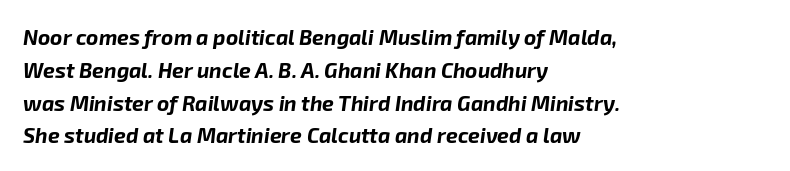
The space between consecutive lines is moderate. Each word holds together tightly as a unit, with standard inter-letter gaps. There's an unmistakable incline to the writing here. If you drew a ruler down the left edge, every line would touch it.
